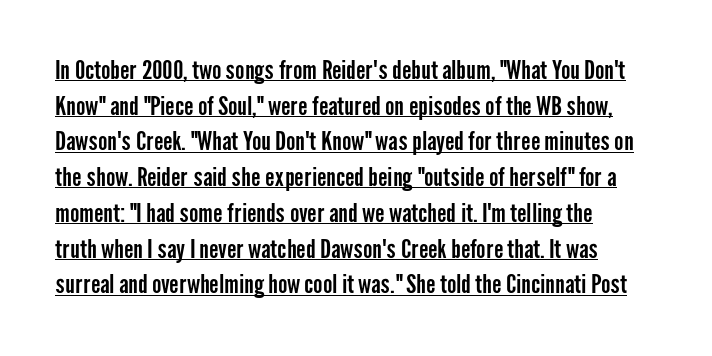
Notice how descenders clear the ascenders below comfortably — that's standard leading. Italic? Not at all — the glyphs are vertical. Reading down the block, your eye returns to a fixed left position each line. The passage shown is underscored from start to finish. Observe the ordinary spacing: letters are neighbours, not strangers.
